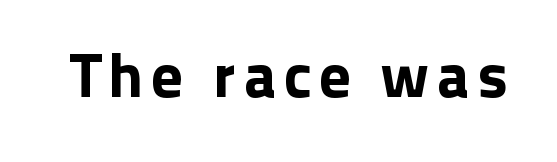
Q: Is the text italic (slanted)? A: No, it is upright.
Q: Is the typeface a serif or a sans-serif typeface? A: Sans-serif.
Q: Is the text underlined? A: No.
Q: Width (condensed, normal, or wide)? A: Normal.
Q: Stroke contrast? A: Low.
Q: x-height? A: Medium.
Q: Monospaced? A: No.
